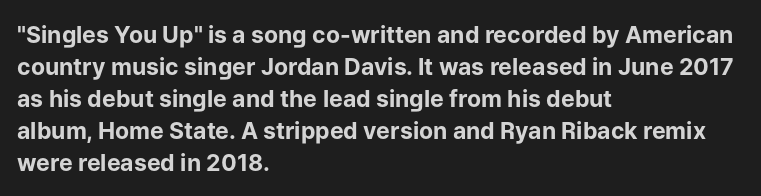
The image shows 23 px bold type, upright; set left-aligned, normal line spacing (1.39x), normal letter spacing, not underlined.
